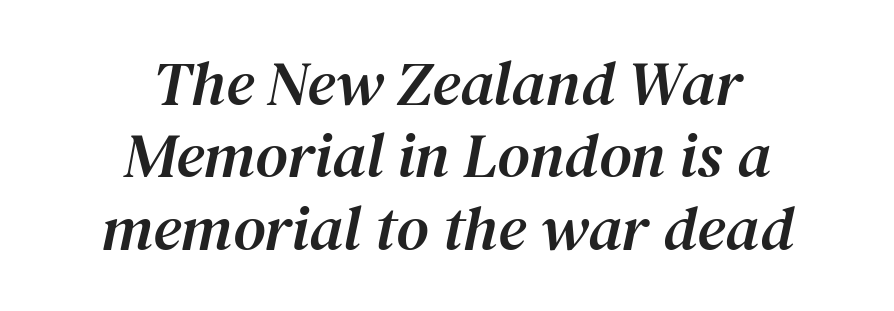
Q: Is the text italic (slanted)? A: Yes, it leans right by about 12 degrees.
Q: Is the typeface a serif or a sans-serif typeface? A: Serif.
Q: Is the text underlined? A: No.
Q: How is the paragraph aligned? A: Centered.
Q: Is the spacing between letters normal or unusually wide? A: Normal.
Q: Is the spacing between lines tight, normal or loose? A: Tight.
Q: Width (condensed, normal, or wide)? A: Normal.
Q: Stroke contrast? A: Medium.
Q: x-height? A: Medium.
Q: Monospaced? A: No.
